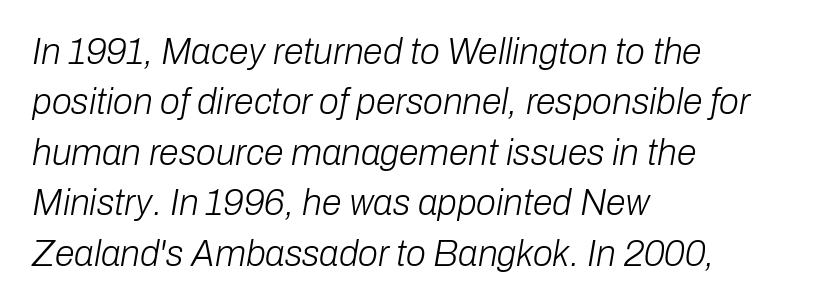
The axis of the letterforms is tilted away from vertical. The face used here is rendered with its standard letterfit. The glyphs are unaccompanied by any horizontal stroke below them. Whoever set this chose a conventional vertical rhythm. This sample has the flowing, uneven cadence of proportional lettering. Stroke mass is kept to a normal reading level or below.
